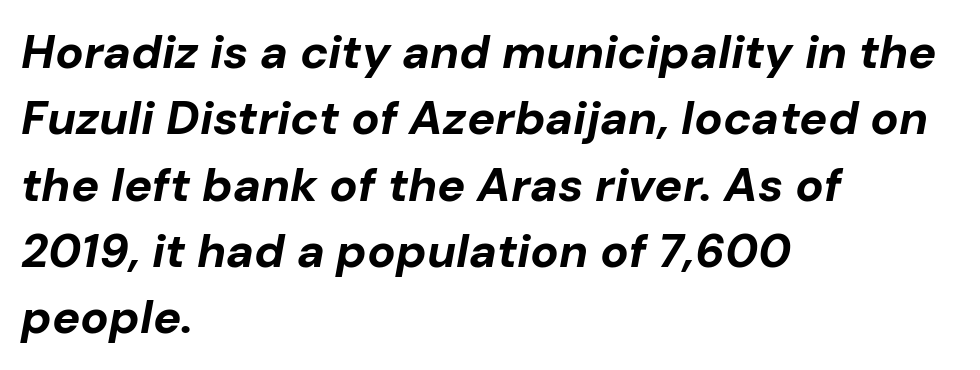
Q: Is the text bold? A: Yes.
Q: Is the text italic (slanted)? A: Yes, it leans right by about 10 degrees.
Q: Is the text underlined? A: No.
Q: How is the paragraph aligned? A: Left-aligned.
Q: Is the spacing between letters normal or unusually wide? A: Normal.
Q: Is the spacing between lines tight, normal or loose? A: Normal.
Q: Width (condensed, normal, or wide)? A: Normal.
Q: Stroke contrast? A: Low.
Q: x-height? A: Medium.
Q: Monospaced? A: No.
